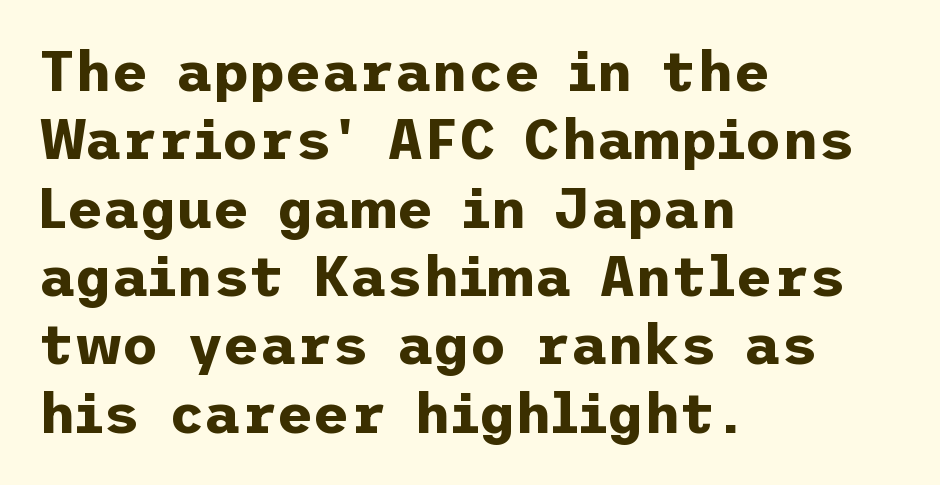
{"serif": "no", "italic": "no", "bold": "yes", "weight": "bold", "width": "normal", "stroke_contrast": "low", "x_height": "medium", "underline": "no", "align": "left", "line_spacing_ratio": 1.22, "letter_spacing": "normal", "letter_spacing_em": 0.0, "glyph_px": 56}
